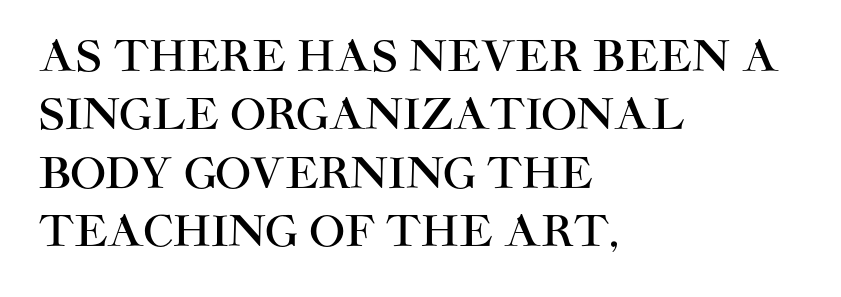
Letter spacing: default. The space between consecutive lines is moderate. Descender tails drop into unmarked territory. Tall strokes in this sample are plumb rather than angled.
